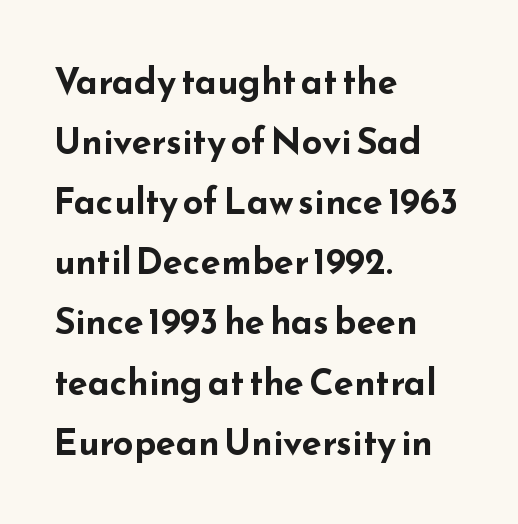
Q: Is the text bold? A: Yes.
Q: Is the text italic (slanted)? A: No, it is upright.
Q: Is the typeface a serif or a sans-serif typeface? A: Sans-serif.
Q: Is the text underlined? A: No.
Q: How is the paragraph aligned? A: Left-aligned.
Q: Is the spacing between letters normal or unusually wide? A: Normal.
Q: Is the spacing between lines tight, normal or loose? A: Normal.
Q: Width (condensed, normal, or wide)? A: Wide.
Q: Stroke contrast? A: Low.
Q: x-height? A: Small.
Q: Monospaced? A: No.
